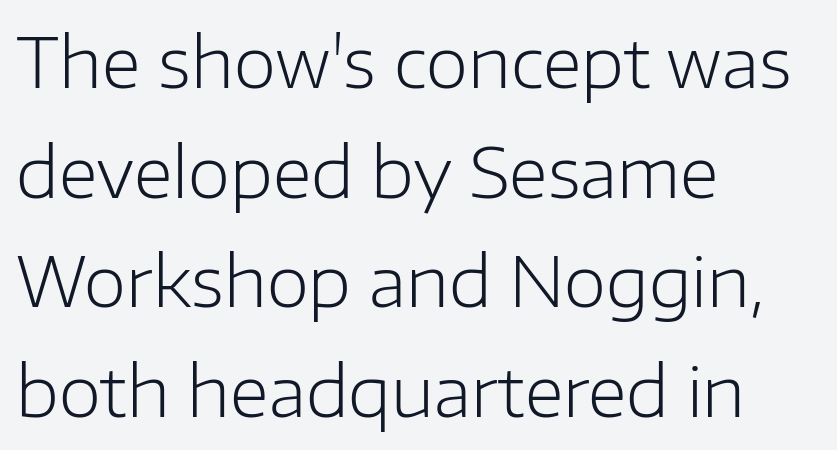
Q: Is the text bold? A: No.
Q: Is the text italic (slanted)? A: No, it is upright.
Q: Is the typeface a serif or a sans-serif typeface? A: Sans-serif.
Q: Is the text underlined? A: No.
Q: How is the paragraph aligned? A: Left-aligned.
Q: Is the spacing between letters normal or unusually wide? A: Normal.
Q: Is the spacing between lines tight, normal or loose? A: Normal.
Q: Width (condensed, normal, or wide)? A: Normal.
Q: Stroke contrast? A: Low.
Q: x-height? A: Medium.
Q: Monospaced? A: No.
